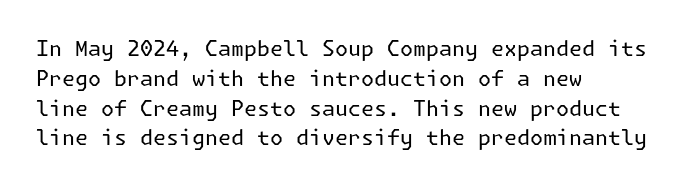
Q: Is the text bold? A: No.
Q: Is the text italic (slanted)? A: No, it is upright.
Q: Is the text underlined? A: No.
Q: How is the paragraph aligned? A: Left-aligned.
Q: Is the spacing between letters normal or unusually wide? A: Normal.
Q: Is the spacing between lines tight, normal or loose? A: Normal.
